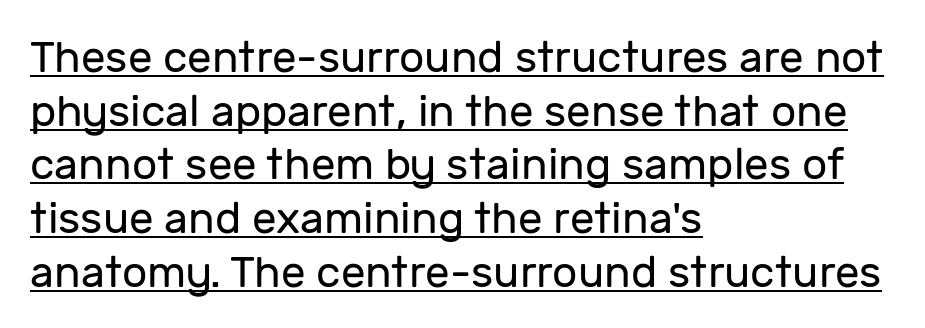
Q: Is the text bold? A: No.
Q: Is the text italic (slanted)? A: No, it is upright.
Q: Is the typeface a serif or a sans-serif typeface? A: Sans-serif.
Q: Is the text underlined? A: Yes.
Q: How is the paragraph aligned? A: Left-aligned.
Q: Is the spacing between letters normal or unusually wide? A: Normal.
Q: Width (condensed, normal, or wide)? A: Normal.
Q: Stroke contrast? A: Low.
Q: x-height? A: Medium.
Q: Monospaced? A: No.
